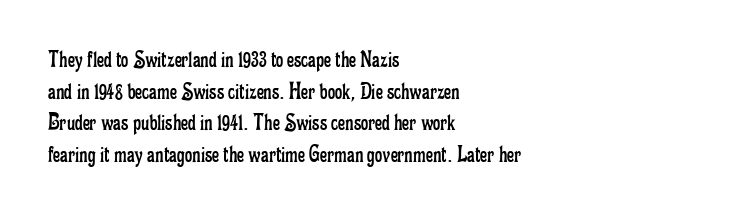
The characters are drawn with everyday or finer stroke widths. The string is rendered with underlining switched off. Leading matches the norm, producing a regular column. This sample uses plain, unmodified letter spacing.
